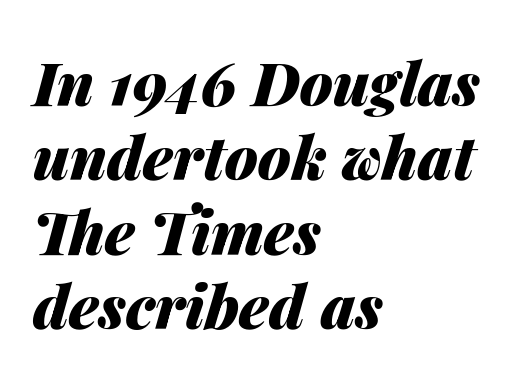
{"italic": "yes", "lean": "right", "slant_degrees": 14, "bold": "yes", "weight": "heavy", "width": "normal", "stroke_contrast": "medium", "x_height": "medium", "monospaced": "no", "underline": "no", "align": "left", "line_spacing_ratio": 1.24, "letter_spacing": "normal", "letter_spacing_em": 0.0, "glyph_px": 60}
